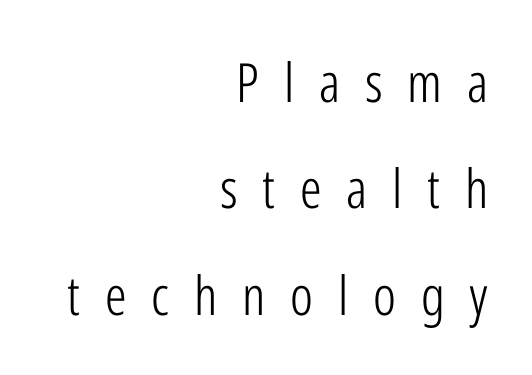
You can tell it's not italic because the verticals are truly vertical. This rendering uses right alignment, leaving the left contour irregular. Note the varied advance widths — an 'i' is clearly narrower than an 'm'. The gap between lines stays unmarked. The face looks like a standard text weight, possibly lighter.
